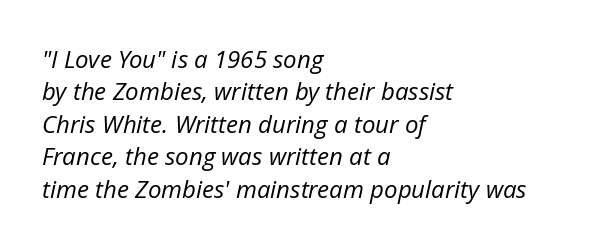
The image shows 24 px text type, italic (leaning right); set left-aligned, normal line spacing (1.35x), normal letter spacing, not underlined.
